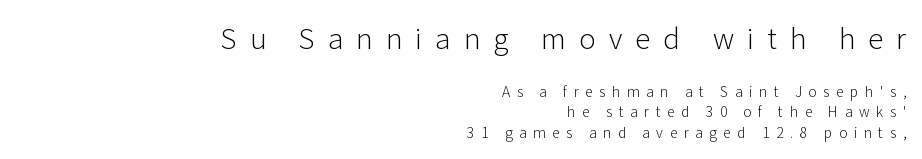
The image shows 28 px light sans-serif type, upright; set right-aligned, normal line spacing (1.47x), unusually wide letter spacing (+0.47 em), not underlined; the first (top) block is 2.0x larger; low stroke contrast and a medium x-height.
